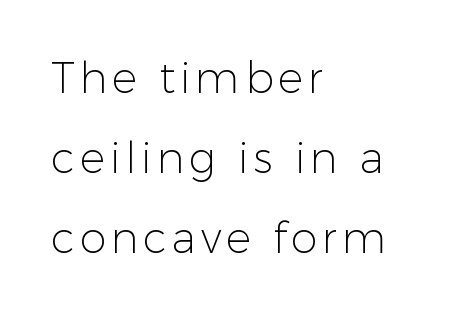
Q: Is the text bold? A: No.
Q: Is the text italic (slanted)? A: No, it is upright.
Q: Is the typeface a serif or a sans-serif typeface? A: Sans-serif.
Q: Is the text underlined? A: No.
Q: How is the paragraph aligned? A: Left-aligned.
Q: Width (condensed, normal, or wide)? A: Normal.
Q: Stroke contrast? A: Low.
Q: x-height? A: Medium.
Q: Monospaced? A: No.
